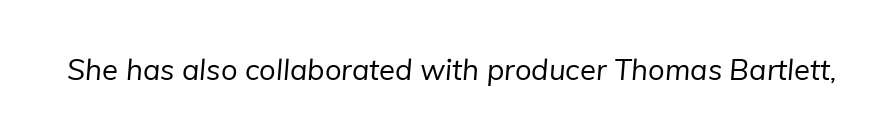
Q: Is the text bold? A: No.
Q: Is the typeface a serif or a sans-serif typeface? A: Sans-serif.
Q: Is the text underlined? A: No.
Q: Is the spacing between letters normal or unusually wide? A: Normal.
Q: Width (condensed, normal, or wide)? A: Normal.
Q: Stroke contrast? A: Low.
Q: x-height? A: Medium.
Q: Monospaced? A: No.
